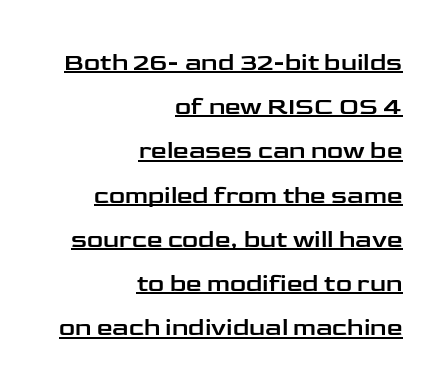
Characters remain perfectly vertical along every line. Compared with undecorated copy, this sample adds a rule below the words. Default kerning and tracking; the words read as compact shapes. The lines are quadded right.
